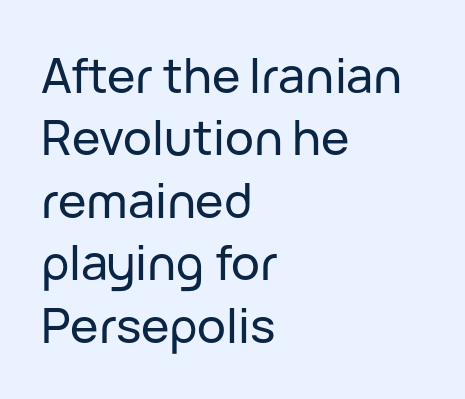
The image shows 48 px sans-serif type, upright; set left-aligned, normal line spacing (1.3x), normal letter spacing, not underlined; low stroke contrast and a medium x-height.
